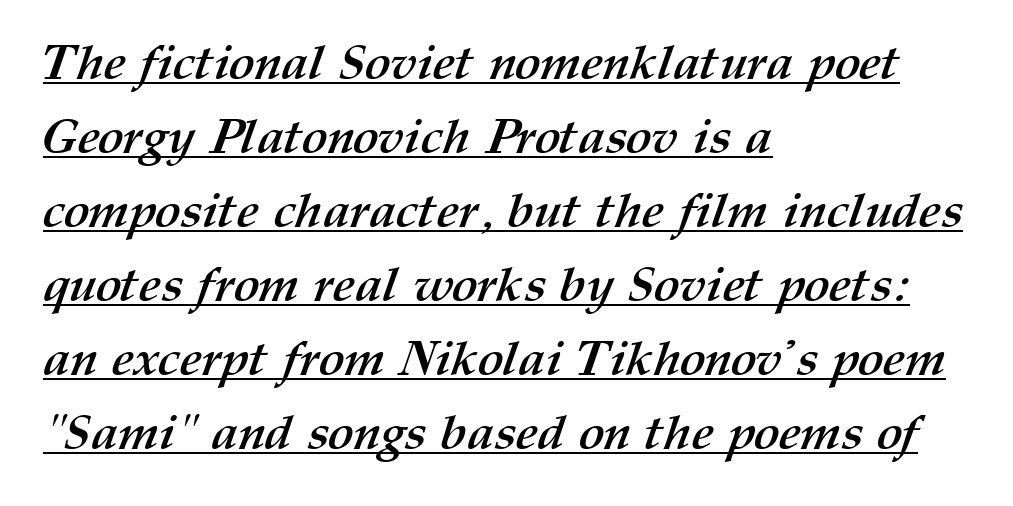
The image shows 49 px semibold type; set left-aligned, normal line spacing (1.51x), normal letter spacing, underlined; medium stroke contrast and a medium x-height.
